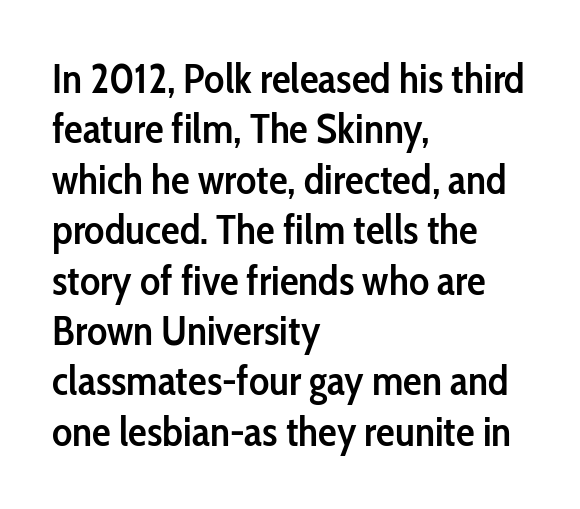
Q: Is the text bold? A: Semi-bold.
Q: Is the text italic (slanted)? A: No, it is upright.
Q: Is the typeface a serif or a sans-serif typeface? A: Sans-serif.
Q: Is the text underlined? A: No.
Q: How is the paragraph aligned? A: Left-aligned.
Q: Is the spacing between letters normal or unusually wide? A: Normal.
Q: Width (condensed, normal, or wide)? A: Condensed.
Q: Stroke contrast? A: Low.
Q: x-height? A: Medium.
Q: Monospaced? A: No.
